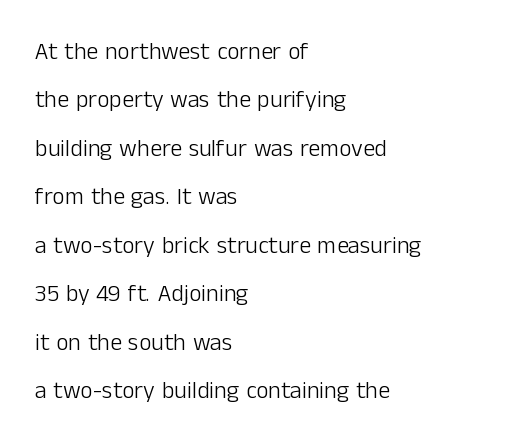
Stems and bowls with no extra thickness — not bold. Do the letters lean? They stand straight. Compared with typical paragraphs, the rows here are farther apart. Glance below the letters and you will spot only blank space. Characters follow at the spacing the type designer built in. Notice how the passage keeps a crisp vertical edge on the left only.
